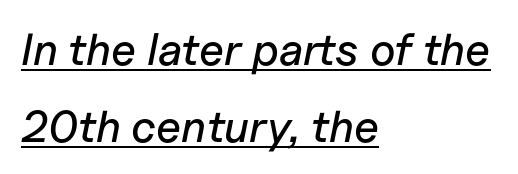
Q: Is the text italic (slanted)? A: Yes, it leans right by about 11 degrees.
Q: Is the text underlined? A: Yes.
Q: How is the paragraph aligned? A: Left-aligned.
Q: Is the spacing between letters normal or unusually wide? A: Normal.
Q: Width (condensed, normal, or wide)? A: Normal.
Q: Stroke contrast? A: Low.
Q: x-height? A: Medium.
Q: Monospaced? A: No.
